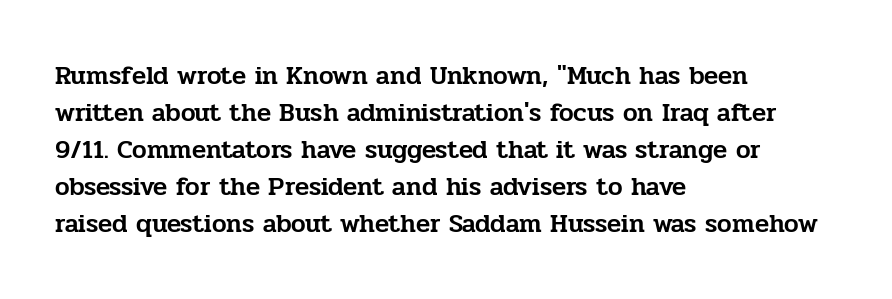
Q: Is the text italic (slanted)? A: No, it is upright.
Q: Is the text underlined? A: No.
Q: How is the paragraph aligned? A: Left-aligned.
Q: Is the spacing between letters normal or unusually wide? A: Normal.
Q: Is the spacing between lines tight, normal or loose? A: Normal.
